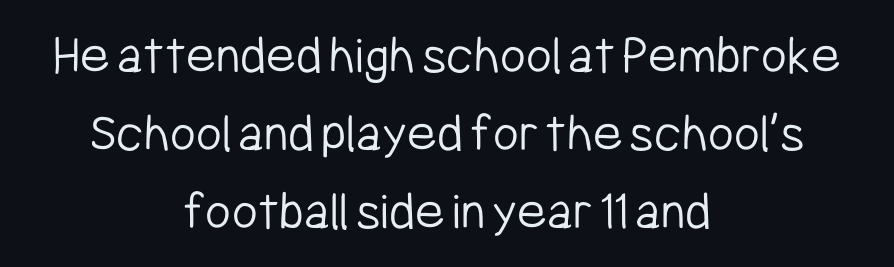
The image shows 56 px light, condensed sans-serif type, upright; set centered, normal line spacing (1.39x), normal letter spacing, not underlined; low stroke contrast and a medium x-height.
